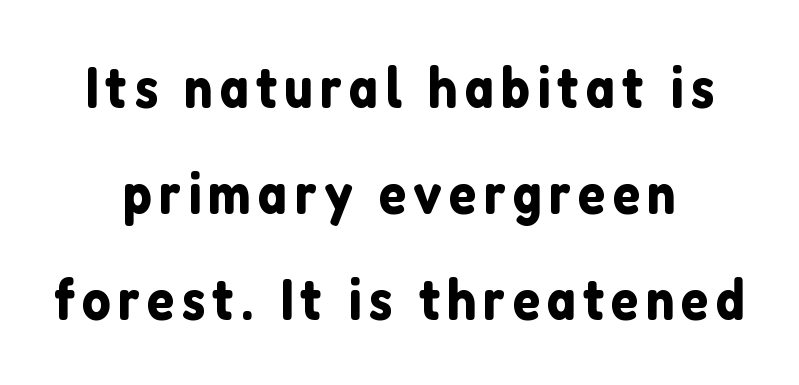
Which margin do the lines hug? Neither — every line sits in the middle. Character widths vary here, with narrow letters taking less room than wide ones. No feet cap the strokes, marking this as sans-serif type. Underlining? Definitely not there. Do the letters lean? They stand straight.
